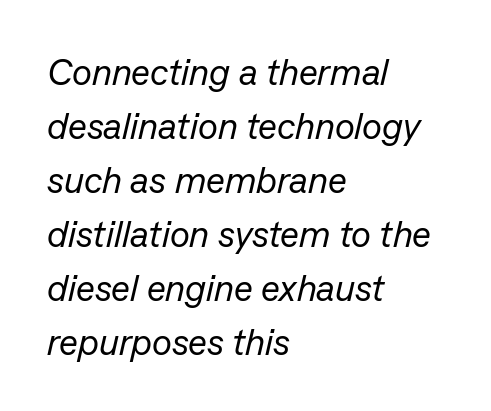
{"italic": "yes", "lean": "right", "slant_degrees": 13, "bold": "no", "weight": "regular", "width": "normal", "stroke_contrast": "low", "x_height": "medium", "monospaced": "no", "underline": "no", "align": "left", "line_spacing": "normal", "line_spacing_ratio": 1.46, "letter_spacing": "normal", "letter_spacing_em": 0.0, "glyph_px": 37}
